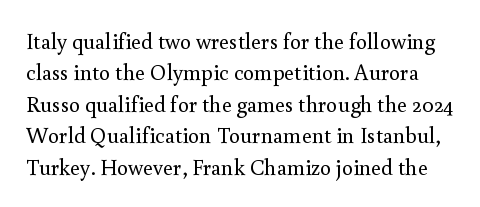
{"italic": "no", "bold": "no", "underline": "no", "line_spacing": "normal", "line_spacing_ratio": 1.43, "letter_spacing": "normal", "letter_spacing_em": 0.0, "glyph_px": 22}
